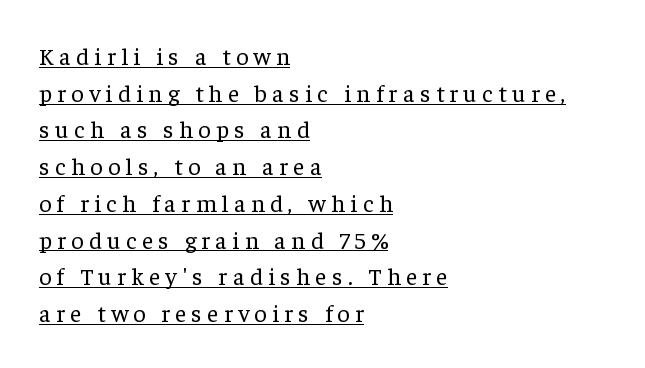
Q: Is the text bold? A: No.
Q: Is the text italic (slanted)? A: No, it is upright.
Q: Is the text underlined? A: Yes.
Q: How is the paragraph aligned? A: Left-aligned.
Q: Is the spacing between letters normal or unusually wide? A: Unusually wide.
Q: Is the spacing between lines tight, normal or loose? A: Normal.
